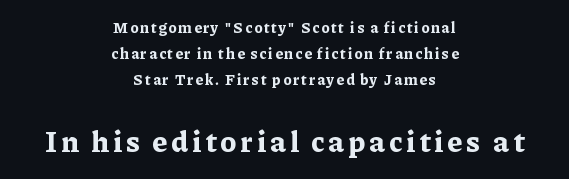
The image shows 30 px bold serif type, upright; set centered, line spacing 1.74x, not underlined; the second (bottom) block is 2.0x larger; low stroke contrast and a medium x-height.
